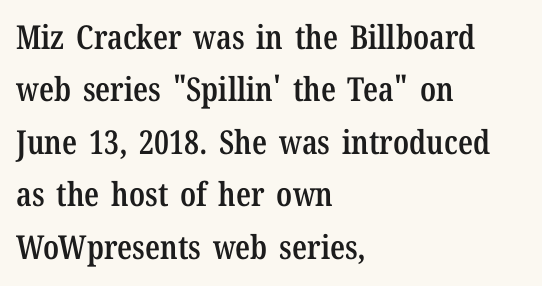
{"serif": "yes", "italic": "no", "bold": "semi", "weight": "semibold", "width": "condensed", "stroke_contrast": "low", "x_height": "medium", "monospaced": "no", "underline": "no", "align": "left", "line_spacing": "normal", "line_spacing_ratio": 1.59, "letter_spacing": "normal", "letter_spacing_em": 0.0, "glyph_px": 33}
